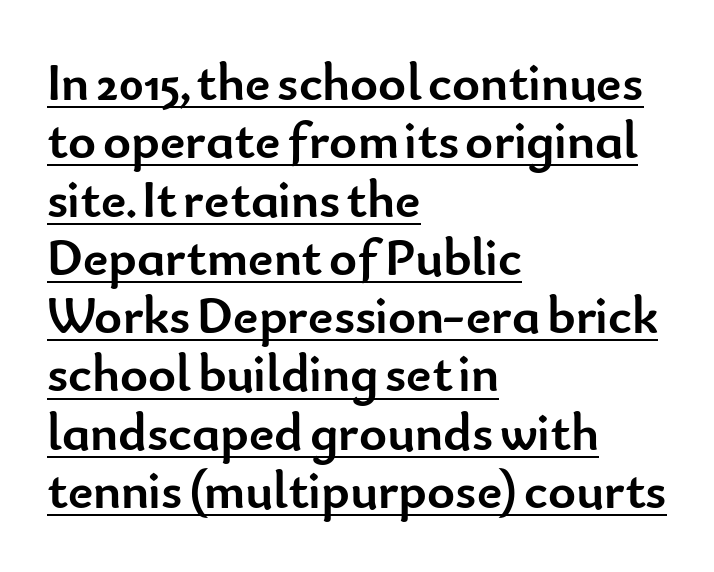
Q: Is the text bold? A: Yes.
Q: Is the text italic (slanted)? A: No, it is upright.
Q: Is the typeface a serif or a sans-serif typeface? A: Sans-serif.
Q: Is the text underlined? A: Yes.
Q: How is the paragraph aligned? A: Left-aligned.
Q: Is the spacing between letters normal or unusually wide? A: Normal.
Q: Is the spacing between lines tight, normal or loose? A: Tight.
Q: Width (condensed, normal, or wide)? A: Normal.
Q: Stroke contrast? A: Low.
Q: x-height? A: Small.
Q: Monospaced? A: No.
